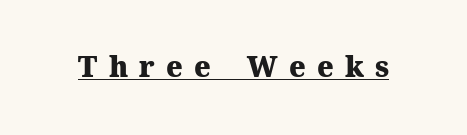
Q: Is the text bold? A: Yes.
Q: Is the text italic (slanted)? A: No, it is upright.
Q: Is the typeface a serif or a sans-serif typeface? A: Serif.
Q: Is the text underlined? A: Yes.
Q: Is the spacing between letters normal or unusually wide? A: Unusually wide.
Q: Width (condensed, normal, or wide)? A: Normal.
Q: Stroke contrast? A: Medium.
Q: x-height? A: Medium.
Q: Monospaced? A: No.
